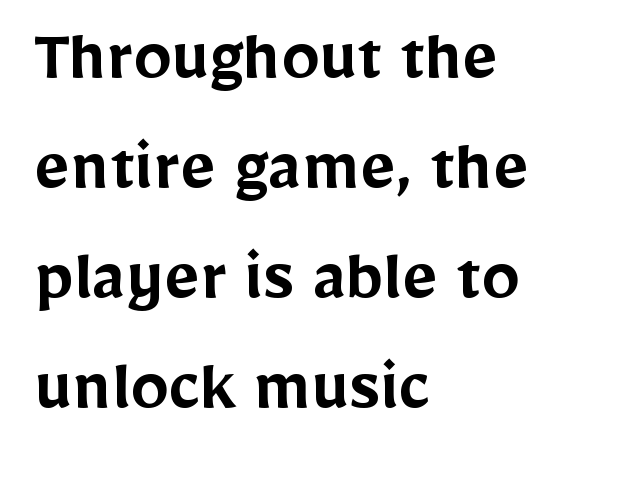
The image shows 77 px semibold sans-serif type, upright; set left-aligned, normal line spacing (1.43x), normal letter spacing, not underlined; low stroke contrast and a medium x-height.
